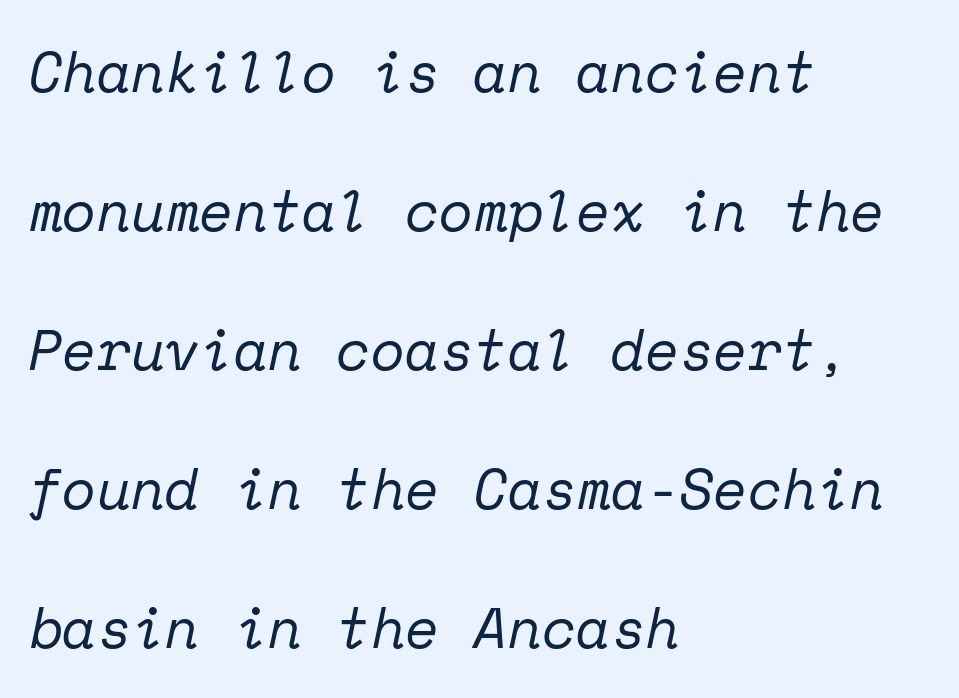
Q: Is the text bold? A: No.
Q: Is the text italic (slanted)? A: Yes, it leans right by about 12 degrees.
Q: Is the typeface a serif or a sans-serif typeface? A: Serif.
Q: Is the text underlined? A: No.
Q: How is the paragraph aligned? A: Left-aligned.
Q: Is the spacing between letters normal or unusually wide? A: Normal.
Q: Is the spacing between lines tight, normal or loose? A: Loose.
Q: Width (condensed, normal, or wide)? A: Normal.
Q: Stroke contrast? A: Low.
Q: x-height? A: Medium.
Q: Monospaced? A: Yes.
